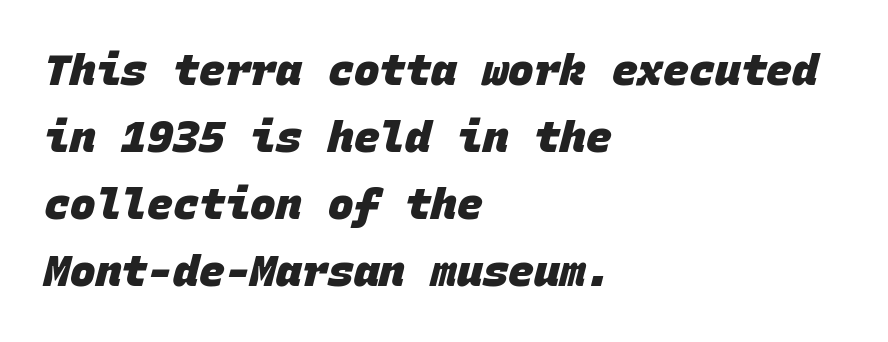
{"serif": "no", "bold": "yes", "weight": "heavy", "width": "normal", "stroke_contrast": "low", "x_height": "large", "monospaced": "yes", "underline": "no", "align": "left", "line_spacing": "normal", "line_spacing_ratio": 1.56, "letter_spacing": "normal", "letter_spacing_em": 0.0, "glyph_px": 43}
